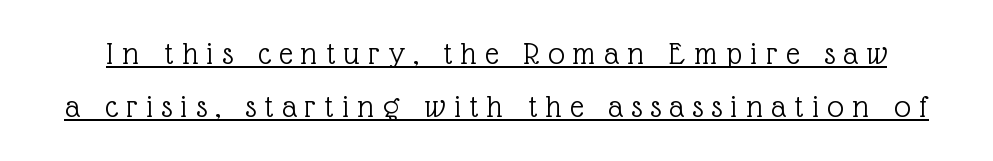
{"serif": "yes", "italic": "no", "bold": "no", "weight": "light", "width": "normal", "x_height": "medium", "monospaced": "no", "underline": "yes", "line_spacing": "normal", "line_spacing_ratio": 1.61, "letter_spacing": "wide", "letter_spacing_em": 0.26, "glyph_px": 33}
